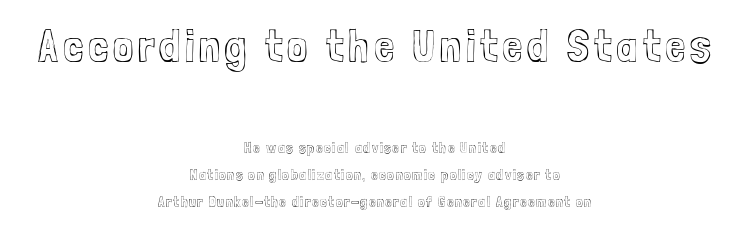
Visually the block forms a symmetrical silhouette, jagged on both flanks. Style check: upright. Look at the glyph heights: the upper group is clearly the bigger setting. The letters advance in unequal steps, a hallmark of proportional type. The zone under the glyphs is completely vacant.
